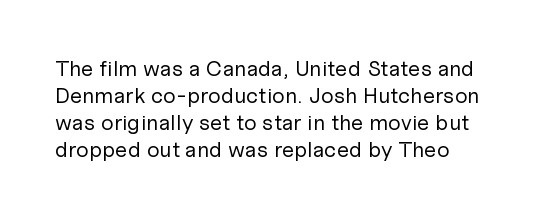
Q: Is the text bold? A: No.
Q: Is the text italic (slanted)? A: No, it is upright.
Q: Is the text underlined? A: No.
Q: Is the spacing between letters normal or unusually wide? A: Normal.
